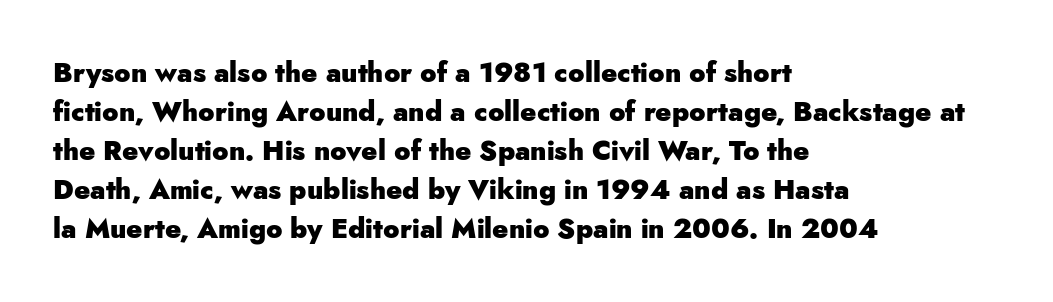
Q: Is the text bold? A: Yes.
Q: Is the text italic (slanted)? A: No, it is upright.
Q: Is the text underlined? A: No.
Q: How is the paragraph aligned? A: Left-aligned.
Q: Is the spacing between letters normal or unusually wide? A: Normal.
Q: Is the spacing between lines tight, normal or loose? A: Normal.
